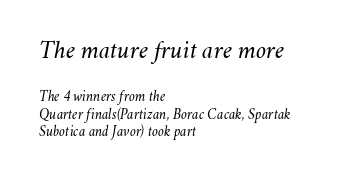
Q: Is the text bold? A: No.
Q: Is the text italic (slanted)? A: Yes, it leans right by about 11 degrees.
Q: Is the text underlined? A: No.
Q: How is the paragraph aligned? A: Left-aligned.
Q: Is the spacing between letters normal or unusually wide? A: Normal.
Q: Which block of text is set in a larger size, the first (top) or the second (bottom)? A: The first (top) one.
